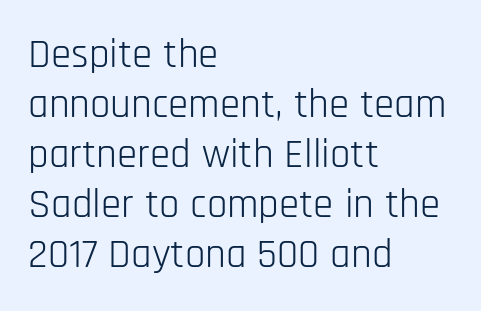
{"serif": "no", "italic": "no", "bold": "no", "weight": "light", "width": "condensed", "stroke_contrast": "low", "x_height": "large", "monospaced": "no", "underline": "no", "align": "left", "line_spacing_ratio": 1.22, "letter_spacing": "normal", "letter_spacing_em": 0.0, "glyph_px": 41}
